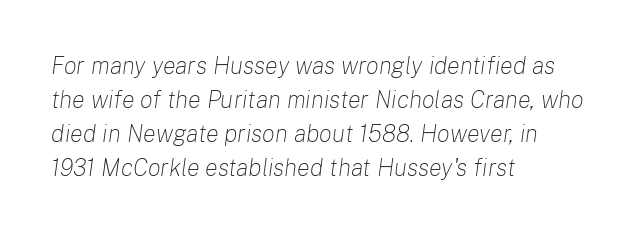
{"italic": "yes", "lean": "right", "slant_degrees": 8, "bold": "no", "underline": "no", "align": "left", "line_spacing": "normal", "line_spacing_ratio": 1.41, "letter_spacing": "normal", "letter_spacing_em": 0.0, "glyph_px": 24}
